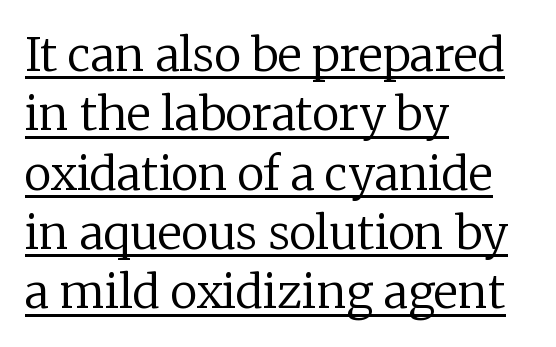
Notice how a bar underscores the lettering throughout. Character widths vary here, with narrow letters taking less room than wide ones. The strokes carry an ordinary text weight at most. The text was rendered using a seriffed face with decorative stroke endings.
